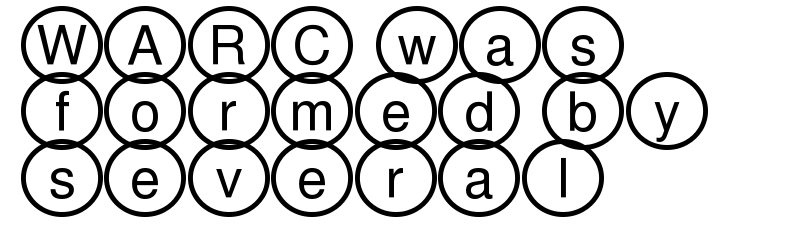
Each word holds together tightly as a unit, with standard inter-letter gaps. Any mark beneath the type? The region is blank. These lines were composed using upright roman letters. Which margin do the lines hug? The left one — the right edge is uneven.
